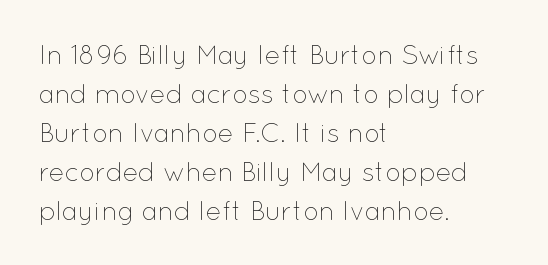
Each new line begins a customary step beneath the previous one. Students, note that the glyphs here touch the page at normal intervals. Letters rest on an invisible, unmarked baseline. Posture: upright roman.
